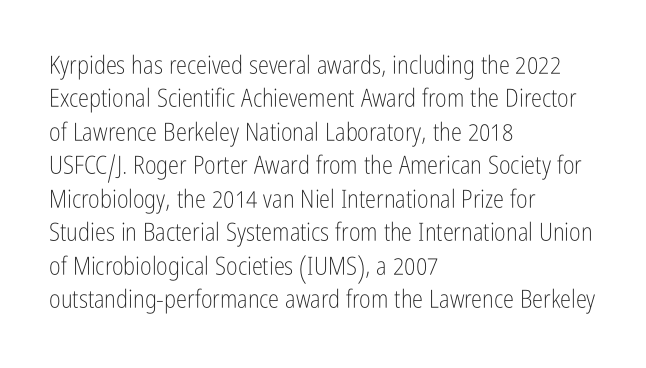
Notice how the stems are strictly vertical — no italics here. Clear beneath every line of the passage. Compared with typical paragraphs, the rows here are spaced about the same. The letters look calm and open, with moderate or lighter stems. Spacing between characters is what you'd get straight out of the box.
